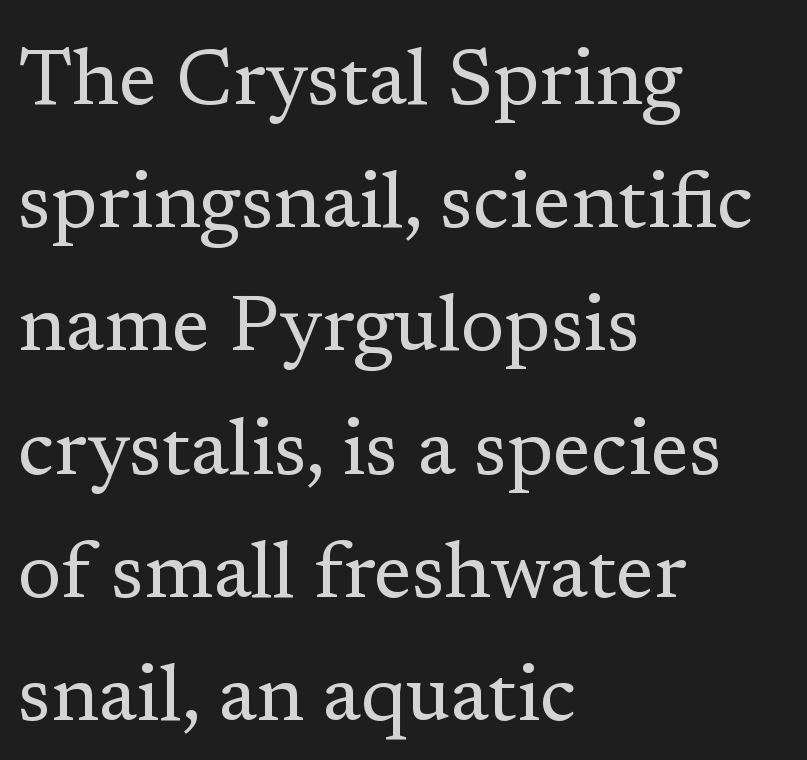
{"serif": "yes", "italic": "no", "bold": "no", "weight": "regular", "width": "normal", "stroke_contrast": "low", "x_height": "medium", "monospaced": "no", "underline": "no", "align": "left", "line_spacing": "normal", "line_spacing_ratio": 1.56, "letter_spacing": "normal", "letter_spacing_em": 0.0, "glyph_px": 79}
